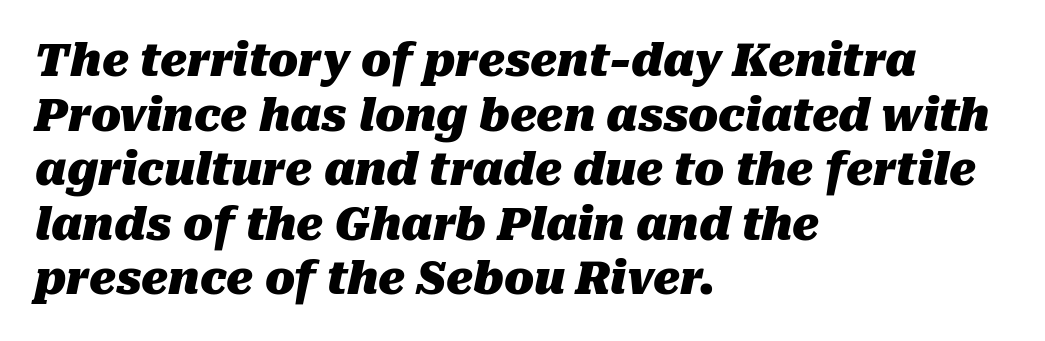
Is this a fixed-width face? No — the glyphs have proportional, varying widths. This sample is left-justified, so line endings fall wherever the words run out. Heft: maximum for text — a bold. Characters follow at the spacing the type designer built in. Just letters on the line, the space beneath them empty. The specimen reads as italic at a glance.
